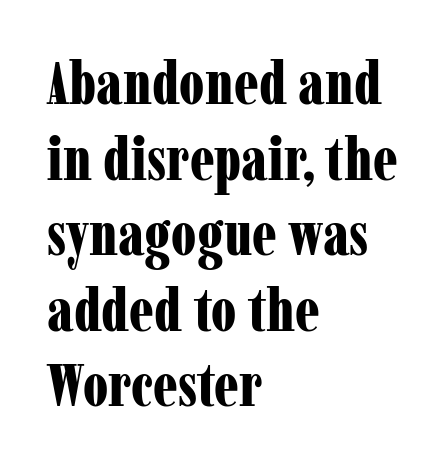
Heavy, bold letterforms. Beneath every word, the page is bare. The lettering holds an erect, upright posture throughout. The passage is arranged the way most books set body copy — flush left. Looks like regular typesetting: each glyph gets only the width it needs. A normal amount of white space separates one row of letters from the next.
